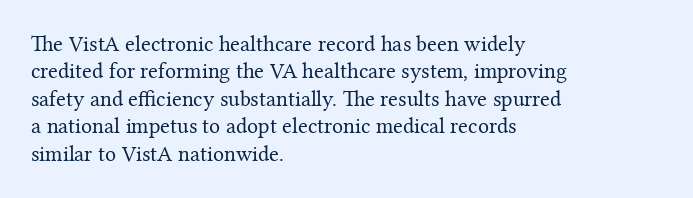
The image shows 22 px text type, upright; set left-aligned, normal line spacing (1.25x), normal letter spacing, not underlined.
